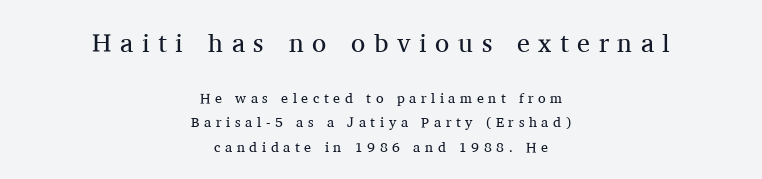
Q: Is the text bold? A: No.
Q: Is the text italic (slanted)? A: No, it is upright.
Q: Is the text underlined? A: No.
Q: How is the paragraph aligned? A: Centered.
Q: Is the spacing between letters normal or unusually wide? A: Unusually wide.
Q: Which block of text is set in a larger size, the first (top) or the second (bottom)? A: The first (top) one.
